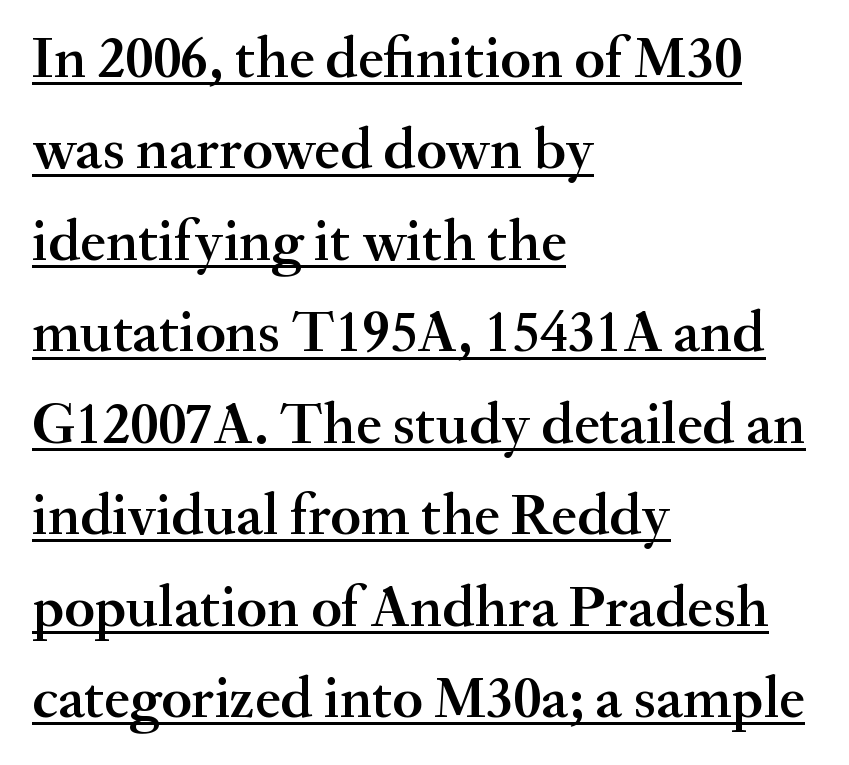
Q: Is the text bold? A: Semi-bold.
Q: Is the text italic (slanted)? A: No, it is upright.
Q: Is the typeface a serif or a sans-serif typeface? A: Serif.
Q: Is the text underlined? A: Yes.
Q: How is the paragraph aligned? A: Left-aligned.
Q: Is the spacing between letters normal or unusually wide? A: Normal.
Q: Is the spacing between lines tight, normal or loose? A: Normal.
Q: Width (condensed, normal, or wide)? A: Normal.
Q: Stroke contrast? A: Medium.
Q: x-height? A: Small.
Q: Monospaced? A: No.
